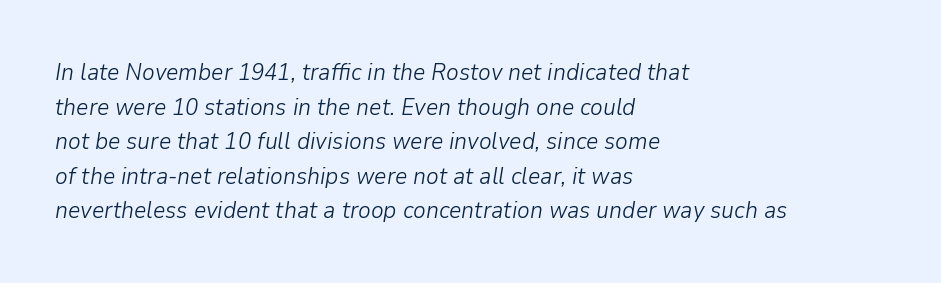
The image shows 24 px text type, italic (leaning right); set left-aligned, normal line spacing (1.44x), normal letter spacing, not underlined.
